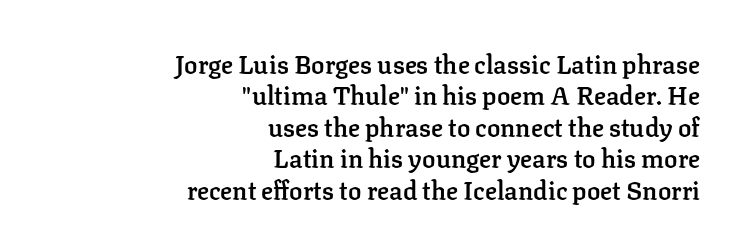
The image shows 25 px text type, upright; set right-aligned, normal line spacing (1.26x), normal letter spacing, not underlined.
